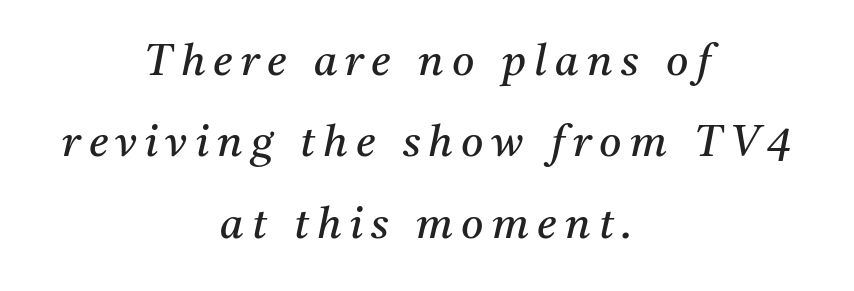
{"serif": "yes", "italic": "yes", "lean": "right", "slant_degrees": 11, "bold": "no", "weight": "regular", "width": "normal", "stroke_contrast": "medium", "x_height": "medium", "monospaced": "no", "underline": "no", "align": "center", "line_spacing_ratio": 1.89, "glyph_px": 43}
